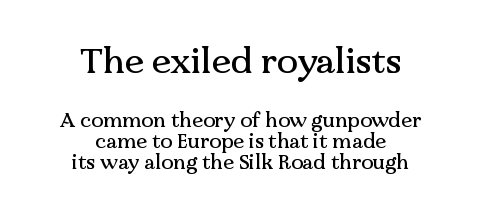
The image shows 35 px serif type, upright; set centered, tight line spacing (1.06x), normal letter spacing, not underlined; the first (top) block is 1.75x larger; medium stroke contrast and a medium x-height.
